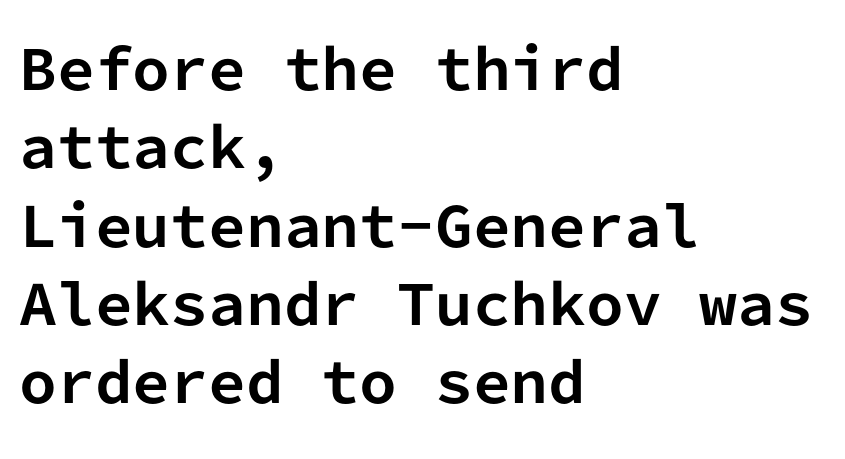
The passage shown has conventional tracking throughout. Leading: standard. The lines are quadded left. The typography opts for an upright posture over an oblique one. Notice how thick the strokes are: this is what a full bold looks like. Look at the bottom of the vertical strokes: they stop flat, with no serifs.
